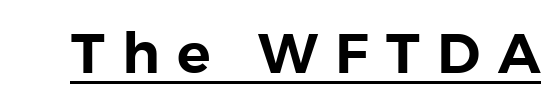
The image shows 56 px sans-serif type, upright; set unusually wide letter spacing (+0.31 em), underlined; low stroke contrast and a medium x-height.
